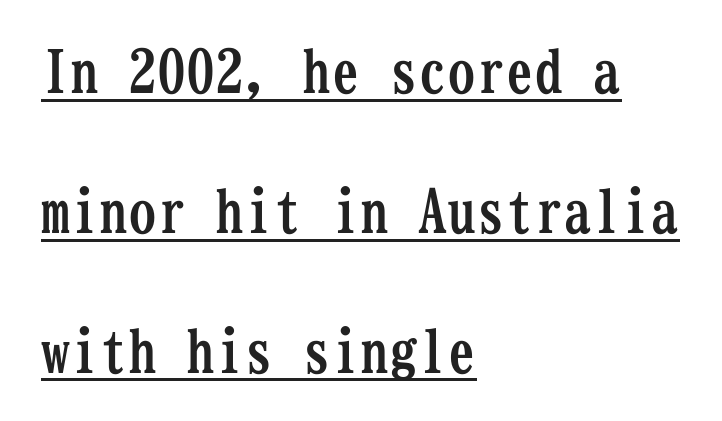
{"serif": "yes", "italic": "no", "bold": "yes", "weight": "semibold", "width": "condensed", "stroke_contrast": "low", "x_height": "medium", "monospaced": "yes", "underline": "yes", "align": "left", "line_spacing": "loose", "line_spacing_ratio": 2.41, "letter_spacing": "normal", "letter_spacing_em": 0.0, "glyph_px": 58}
